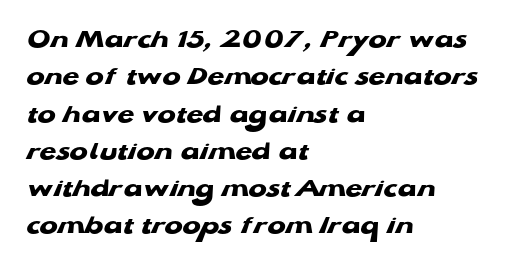
{"bold": "yes", "underline": "no", "align": "left", "line_spacing": "normal", "line_spacing_ratio": 1.38, "letter_spacing": "normal", "letter_spacing_em": 0.0, "glyph_px": 27}
